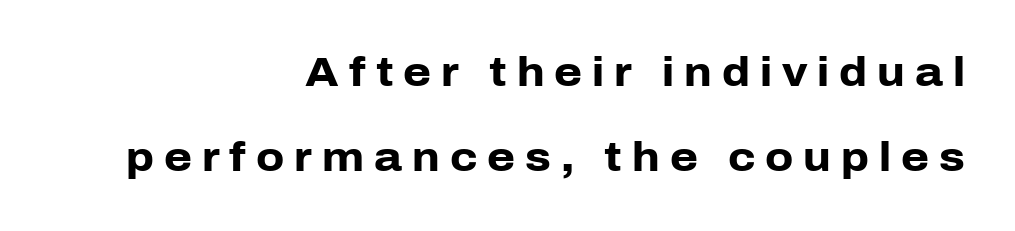
No italicization has been applied; the sample stays upright. Teacher's note: observe the even right margin — that is flush-right alignment. Compared with typical body copy, the letter spacing here is much looser. The rendering uses natural spacing where letterforms have individual widths. Examine the stroke ends and you'll find no serifs. Interline gaps are noticeably wide in this sample.
